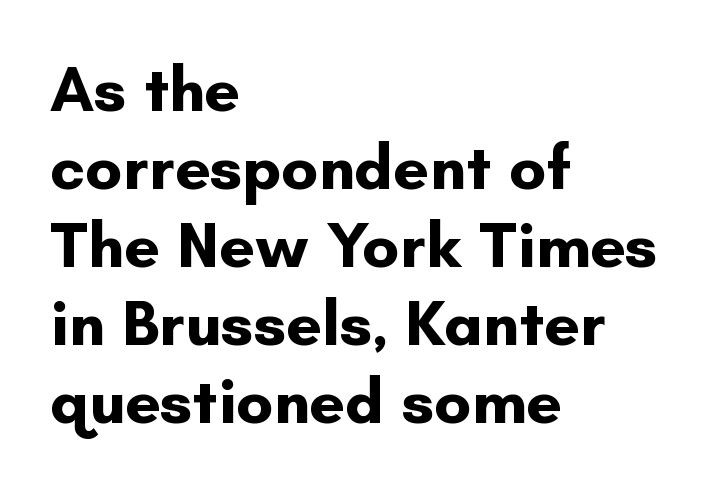
The rendering anchors every line to the left-hand side. When letters stand straight like this, we call the style roman or upright. The letters sit at their default tracking, neither squeezed nor spread. Regarding serifs, this sample does without them.
